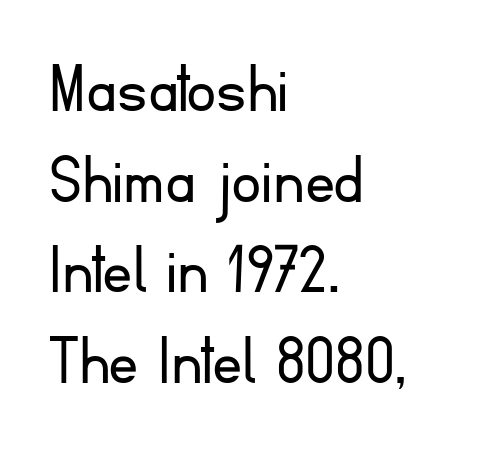
{"serif": "no", "italic": "no", "bold": "no", "weight": "light", "width": "normal", "stroke_contrast": "low", "x_height": "small", "monospaced": "no", "underline": "no", "align": "left", "line_spacing_ratio": 1.21, "letter_spacing": "normal", "letter_spacing_em": 0.0, "glyph_px": 75}
